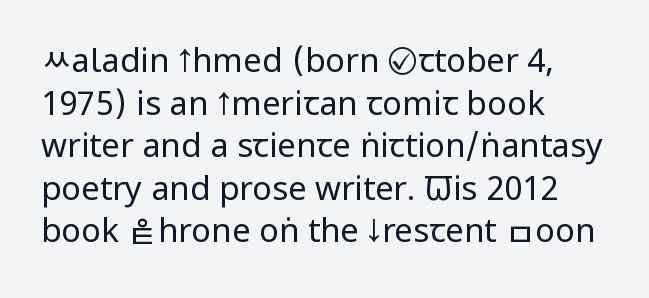
{"serif": "no", "italic": "no", "bold": "no", "weight": "regular", "width": "condensed", "stroke_contrast": "low", "x_height": "large", "monospaced": "no", "underline": "no", "align": "left", "line_spacing": "normal", "line_spacing_ratio": 1.29, "letter_spacing": "normal", "letter_spacing_em": 0.0, "glyph_px": 33}
